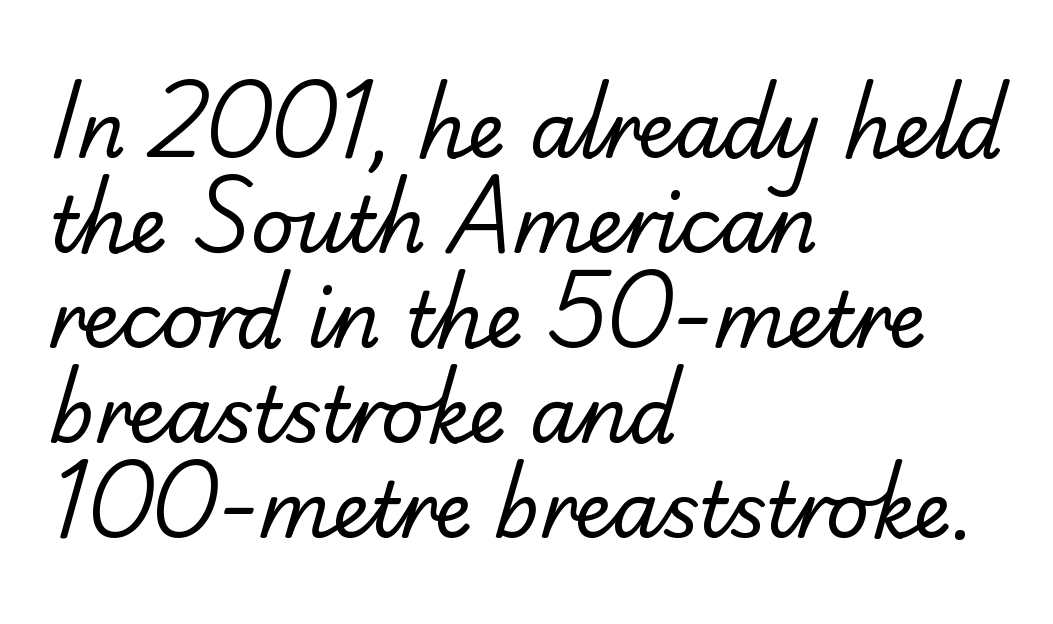
Unlike a traditional serif, this face leaves its strokes unadorned. These lines are rendered in a variable-pitch font. Plain, unruled lines of type. The line-height multiplier appears to be the usual default.
